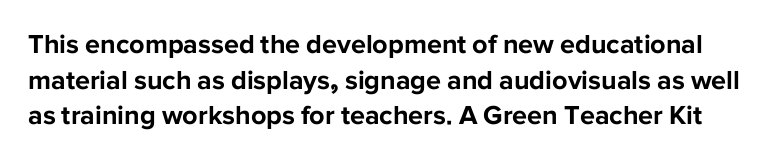
The horizontal fit of the characters is conventional and even. A clean baseline with only descenders dipping below it. This sample uses an upright cut, with every glyph sitting square on the baseline. Set as a true bold cut, around the 700 mark. Regular leading.
